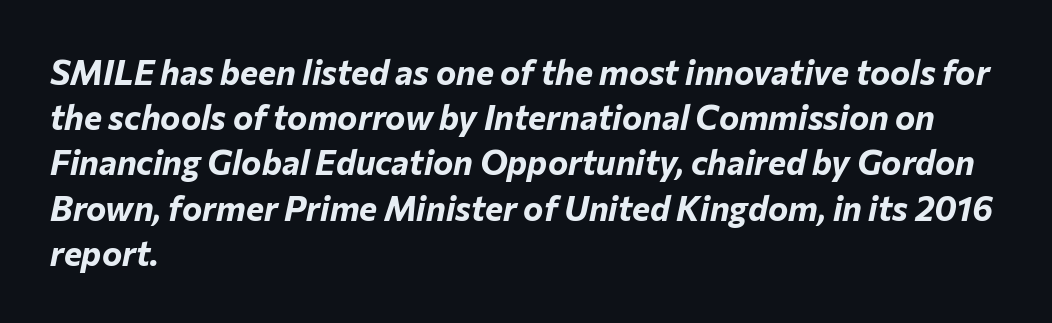
The image shows 34 px bold type, italic (leaning right); set left-aligned, normal line spacing (1.33x), normal letter spacing, not underlined; low stroke contrast and a medium x-height.
